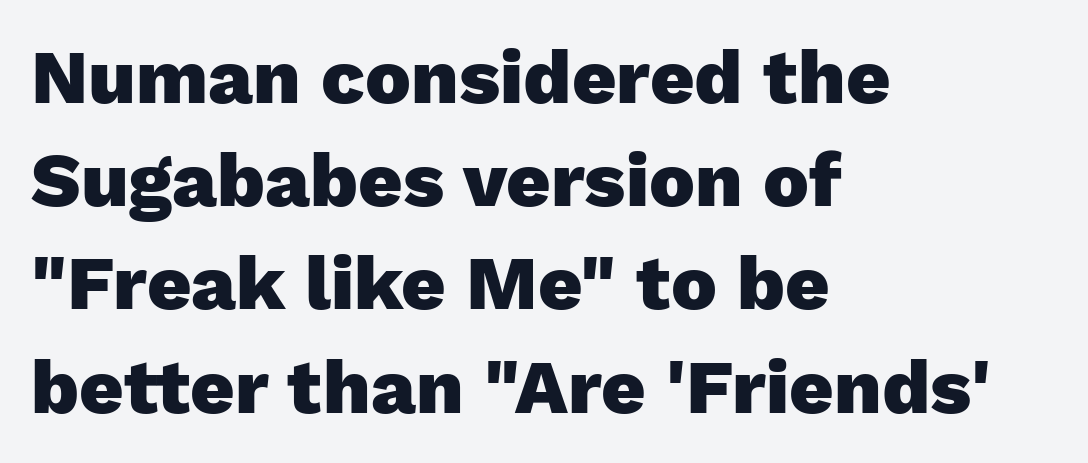
Q: Is the text bold? A: Yes.
Q: Is the text italic (slanted)? A: No, it is upright.
Q: Is the typeface a serif or a sans-serif typeface? A: Sans-serif.
Q: Is the text underlined? A: No.
Q: How is the paragraph aligned? A: Left-aligned.
Q: Is the spacing between letters normal or unusually wide? A: Normal.
Q: Is the spacing between lines tight, normal or loose? A: Normal.
Q: Width (condensed, normal, or wide)? A: Normal.
Q: Stroke contrast? A: Low.
Q: x-height? A: Medium.
Q: Monospaced? A: No.
